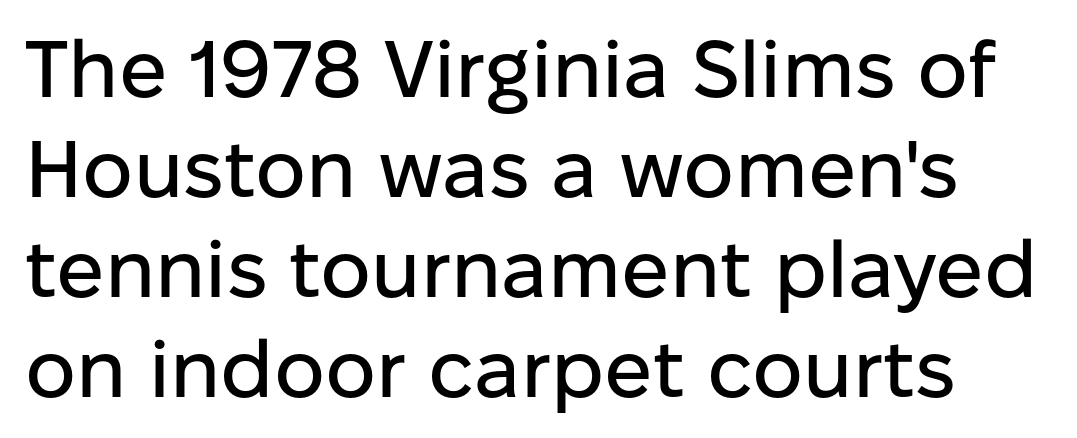
The image shows 80 px sans-serif type, upright; set normal line spacing (1.25x), normal letter spacing, not underlined; low stroke contrast and a medium x-height.
